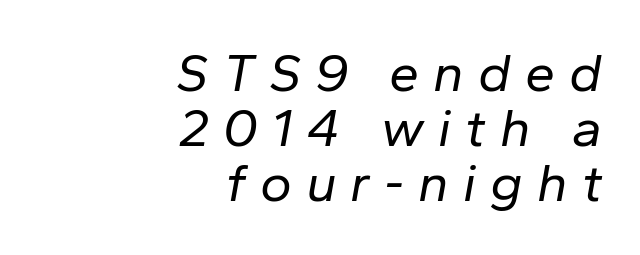
The image shows 54 px regular-weight type, italic (leaning right); set right-aligned, tight line spacing (1.02x), unusually wide letter spacing (+0.26 em), not underlined; low stroke contrast and a medium x-height.
